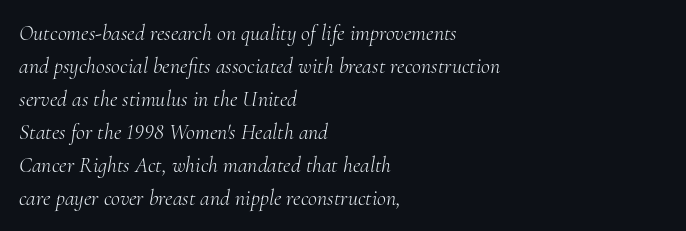
Notice how the stems are inclined rather than vertical — that's the hallmark of italics. Does the leading feel generous? No, just average. Every row of glyphs begins at an identical x-position on the left. Ink coverage per letter is moderate at most. Compared with typical body copy, the letter spacing here is the same.
